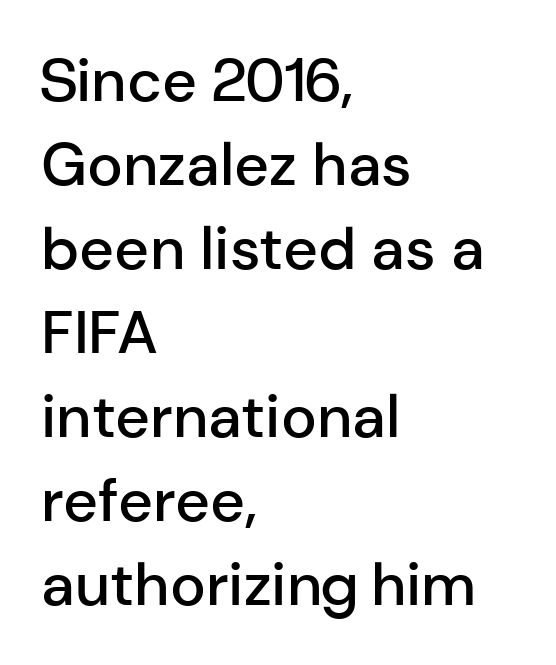
{"serif": "no", "italic": "no", "bold": "semi", "weight": "semibold", "width": "normal", "stroke_contrast": "low", "x_height": "medium", "monospaced": "no", "underline": "no", "align": "left", "line_spacing": "normal", "line_spacing_ratio": 1.4, "letter_spacing": "normal", "letter_spacing_em": 0.0, "glyph_px": 60}
